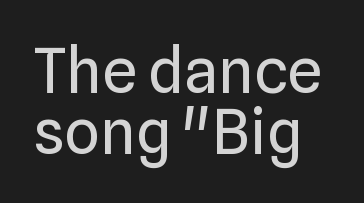
{"serif": "no", "italic": "no", "bold": "no", "weight": "regular", "width": "normal", "stroke_contrast": "low", "x_height": "medium", "monospaced": "no", "underline": "no", "line_spacing": "tight", "line_spacing_ratio": 0.99, "letter_spacing": "normal", "letter_spacing_em": 0.0, "glyph_px": 62}
